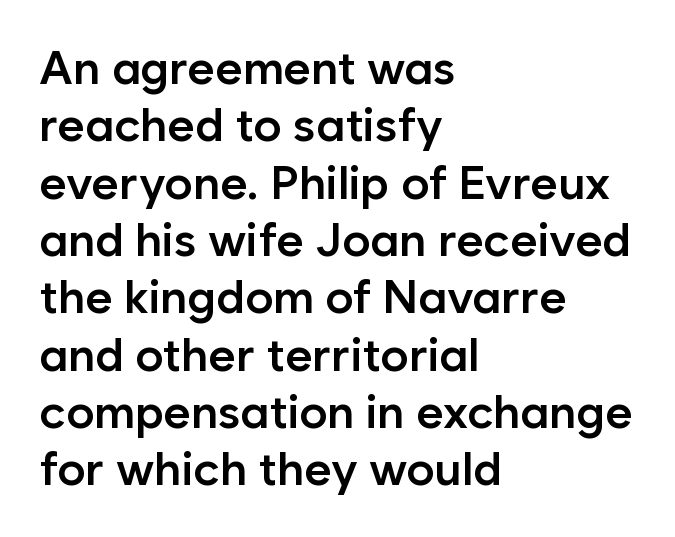
Q: Is the text bold? A: Semi-bold.
Q: Is the text italic (slanted)? A: No, it is upright.
Q: Is the typeface a serif or a sans-serif typeface? A: Sans-serif.
Q: Is the text underlined? A: No.
Q: How is the paragraph aligned? A: Left-aligned.
Q: Is the spacing between letters normal or unusually wide? A: Normal.
Q: Width (condensed, normal, or wide)? A: Normal.
Q: Stroke contrast? A: Low.
Q: x-height? A: Medium.
Q: Monospaced? A: No.
